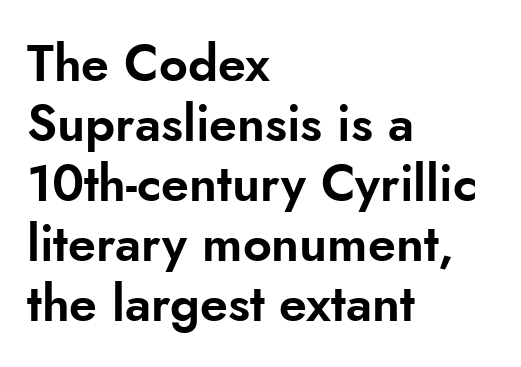
{"serif": "no", "italic": "no", "width": "normal", "stroke_contrast": "low", "x_height": "small", "monospaced": "no", "underline": "no", "align": "left", "line_spacing_ratio": 1.2, "letter_spacing": "normal", "letter_spacing_em": 0.0, "glyph_px": 50}
